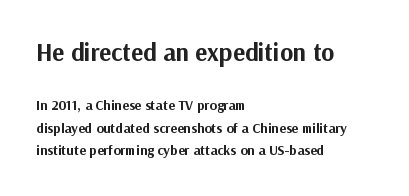
Horizontal bands of white between lines are of average thickness. This sample uses an upright cut, with every glyph sitting square on the baseline. The font is running at its bold setting. The passage shown has conventional tracking throughout.
